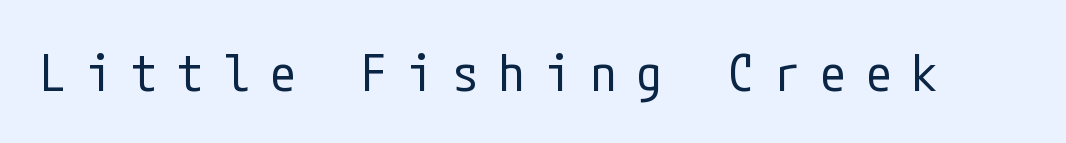
Q: Is the text bold? A: No.
Q: Is the text italic (slanted)? A: No, it is upright.
Q: Is the typeface a serif or a sans-serif typeface? A: Sans-serif.
Q: Is the text underlined? A: No.
Q: Is the spacing between letters normal or unusually wide? A: Unusually wide.
Q: Width (condensed, normal, or wide)? A: Condensed.
Q: Stroke contrast? A: Low.
Q: x-height? A: Medium.
